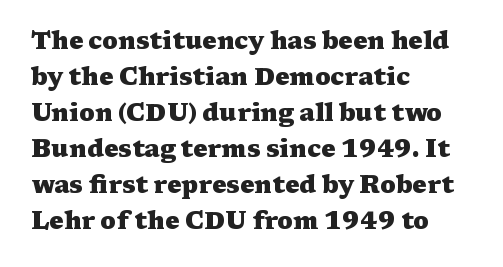
The image shows 24 px bold type, upright; set left-aligned, normal line spacing (1.5x), normal letter spacing, not underlined.
